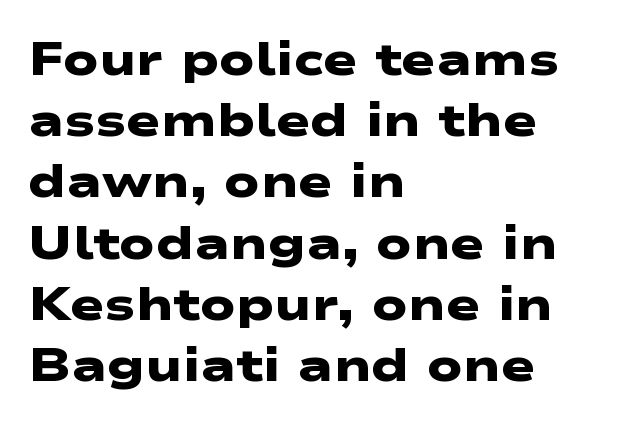
Q: Is the text bold? A: Yes.
Q: Is the typeface a serif or a sans-serif typeface? A: Sans-serif.
Q: Is the text underlined? A: No.
Q: How is the paragraph aligned? A: Left-aligned.
Q: Is the spacing between letters normal or unusually wide? A: Normal.
Q: Is the spacing between lines tight, normal or loose? A: Normal.
Q: Width (condensed, normal, or wide)? A: Wide.
Q: Stroke contrast? A: Low.
Q: x-height? A: Medium.
Q: Monospaced? A: No.
